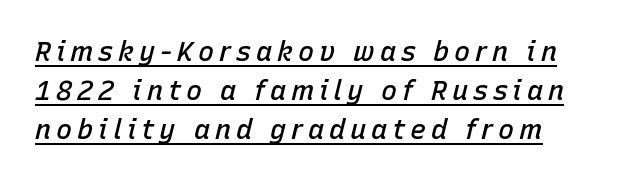
Q: Is the text bold? A: Semi-bold.
Q: Is the text italic (slanted)? A: Yes, it leans right by about 15 degrees.
Q: Is the text underlined? A: Yes.
Q: Is the spacing between lines tight, normal or loose? A: Normal.
